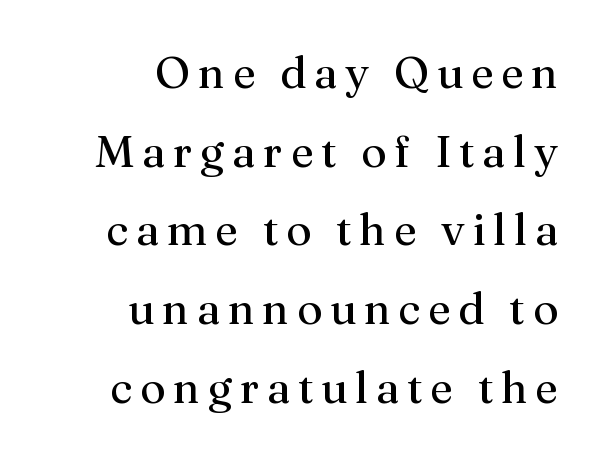
Q: Is the text bold? A: No.
Q: Is the text italic (slanted)? A: No, it is upright.
Q: Is the typeface a serif or a sans-serif typeface? A: Serif.
Q: Is the text underlined? A: No.
Q: How is the paragraph aligned? A: Right-aligned.
Q: Width (condensed, normal, or wide)? A: Normal.
Q: Stroke contrast? A: Medium.
Q: x-height? A: Medium.
Q: Monospaced? A: No.
